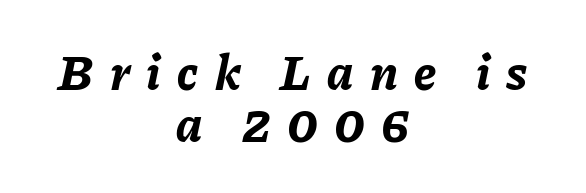
The image shows 50 px bold type, italic (leaning right); set centered, tight line spacing (1.05x), unusually wide letter spacing (+0.33 em), not underlined; low stroke contrast and a medium x-height.
